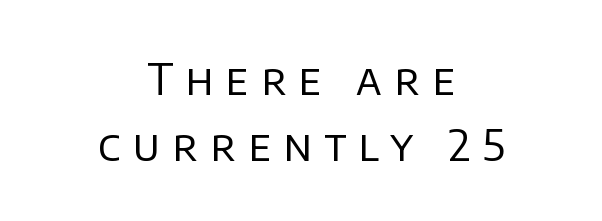
Q: Is the text bold? A: No.
Q: Is the text italic (slanted)? A: No, it is upright.
Q: Is the typeface a serif or a sans-serif typeface? A: Sans-serif.
Q: Is the text underlined? A: No.
Q: How is the paragraph aligned? A: Centered.
Q: Is the spacing between letters normal or unusually wide? A: Unusually wide.
Q: Is the spacing between lines tight, normal or loose? A: Normal.
Q: Width (condensed, normal, or wide)? A: Normal.
Q: Stroke contrast? A: Low.
Q: x-height? A: Large.
Q: Monospaced? A: No.
